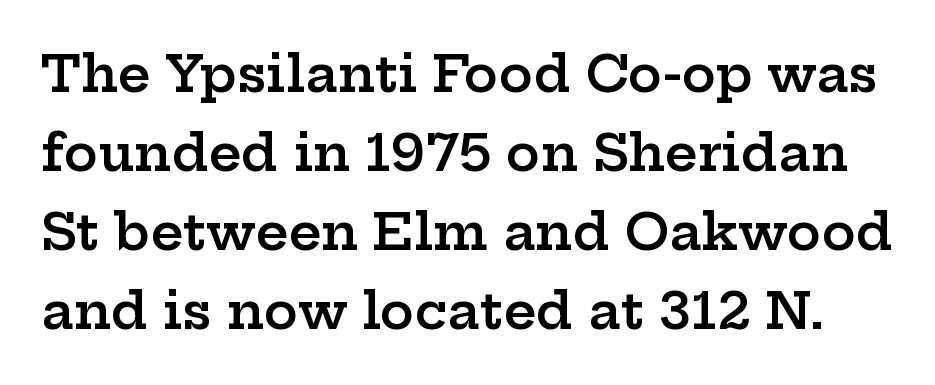
{"serif": "yes", "italic": "no", "bold": "semi", "weight": "semibold", "width": "wide", "stroke_contrast": "low", "x_height": "medium", "monospaced": "no", "underline": "no", "line_spacing": "normal", "line_spacing_ratio": 1.55, "letter_spacing": "normal", "letter_spacing_em": 0.0, "glyph_px": 51}
